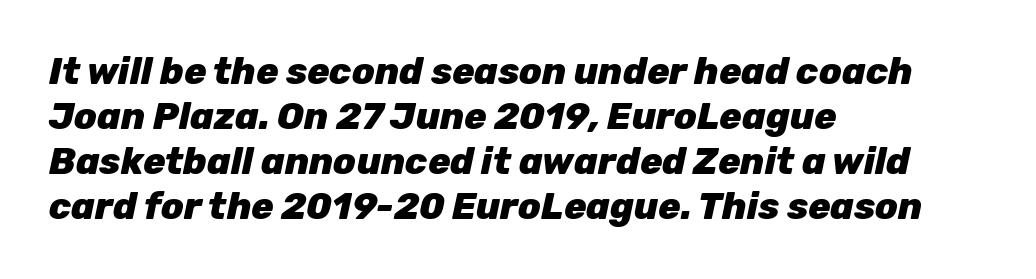
The image shows 37 px heavy type, italic (leaning right); set left-aligned, line spacing 1.22x, normal letter spacing, not underlined; low stroke contrast and a medium x-height.
